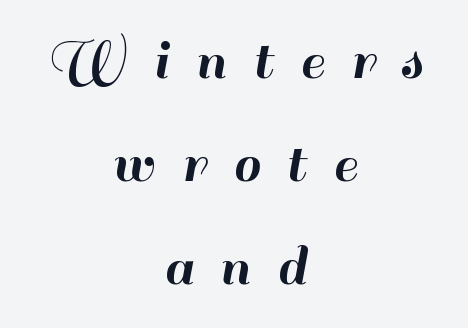
{"serif": "no", "width": "normal", "stroke_contrast": "high", "x_height": "small", "monospaced": "no", "underline": "no", "align": "center", "line_spacing": "normal", "line_spacing_ratio": 1.69, "letter_spacing": "wide", "letter_spacing_em": 0.44, "glyph_px": 61}
